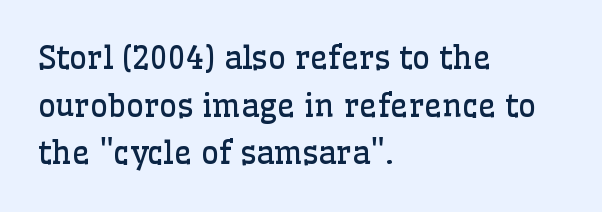
{"serif": "yes", "italic": "no", "bold": "no", "weight": "regular", "width": "normal", "stroke_contrast": "low", "x_height": "medium", "monospaced": "no", "underline": "no", "align": "left", "line_spacing": "normal", "line_spacing_ratio": 1.54, "letter_spacing": "normal", "letter_spacing_em": 0.0, "glyph_px": 31}
